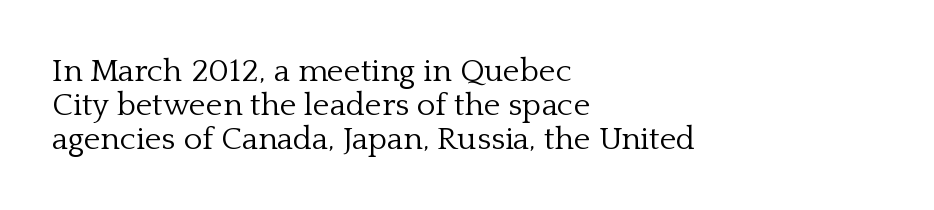
Q: Is the text bold? A: No.
Q: Is the text italic (slanted)? A: No, it is upright.
Q: Is the typeface a serif or a sans-serif typeface? A: Serif.
Q: Is the text underlined? A: No.
Q: How is the paragraph aligned? A: Left-aligned.
Q: Is the spacing between letters normal or unusually wide? A: Normal.
Q: Is the spacing between lines tight, normal or loose? A: Tight.
Q: Width (condensed, normal, or wide)? A: Normal.
Q: Stroke contrast? A: Low.
Q: x-height? A: Medium.
Q: Monospaced? A: No.
